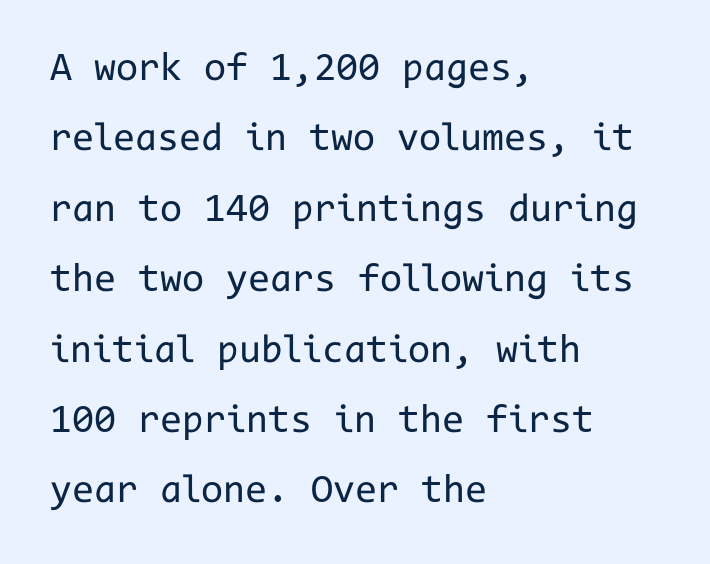
{"serif": "no", "italic": "no", "bold": "no", "weight": "regular", "width": "normal", "stroke_contrast": "low", "x_height": "medium", "monospaced": "yes", "underline": "no", "align": "left", "line_spacing_ratio": 1.76, "letter_spacing": "normal", "letter_spacing_em": 0.0, "glyph_px": 40}
